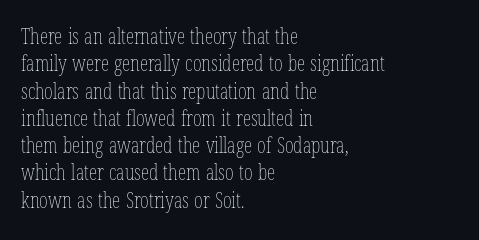
{"italic": "no", "bold": "no", "underline": "no", "align": "left", "line_spacing": "normal", "line_spacing_ratio": 1.3, "letter_spacing": "normal", "letter_spacing_em": 0.0, "glyph_px": 21}
